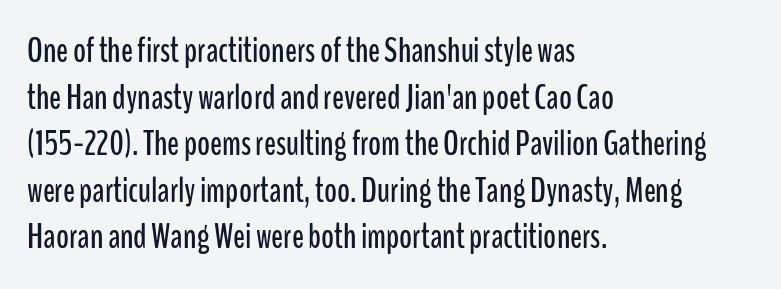
The image shows 35 px condensed sans-serif type, upright; set left-aligned, normal line spacing (1.33x), normal letter spacing, not underlined; low stroke contrast and a medium x-height.
